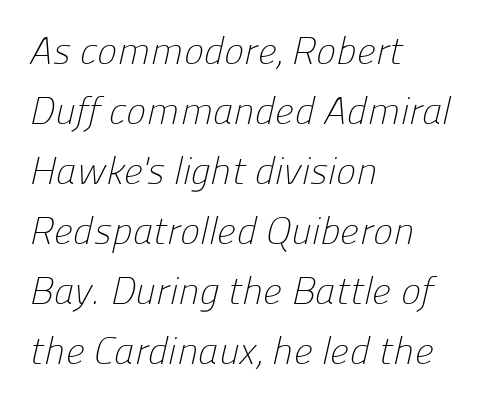
Q: Is the text bold? A: No.
Q: Is the typeface a serif or a sans-serif typeface? A: Sans-serif.
Q: Is the text underlined? A: No.
Q: How is the paragraph aligned? A: Left-aligned.
Q: Is the spacing between letters normal or unusually wide? A: Normal.
Q: Is the spacing between lines tight, normal or loose? A: Normal.
Q: Width (condensed, normal, or wide)? A: Normal.
Q: Stroke contrast? A: Low.
Q: x-height? A: Medium.
Q: Monospaced? A: No.
